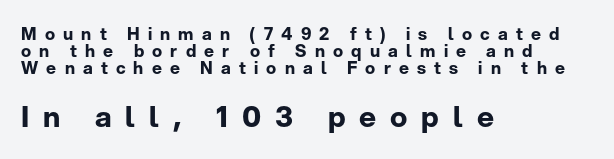
{"serif": "no", "italic": "no", "bold": "yes", "weight": "bold", "width": "normal", "stroke_contrast": "low", "x_height": "medium", "monospaced": "no", "underline": "no", "align": "left", "line_spacing": "tight", "line_spacing_ratio": 1.0, "letter_spacing": "wide", "letter_spacing_em": 0.48, "larger_block": "second", "size_ratio": 1.71, "glyph_px": 29}
